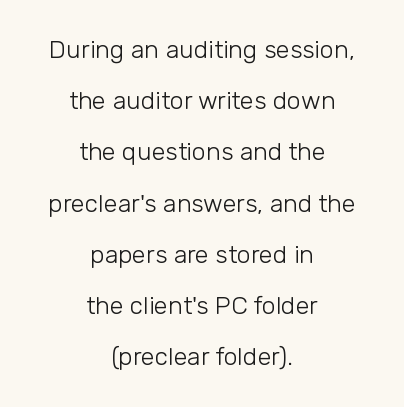
Q: Is the text bold? A: No.
Q: Is the text italic (slanted)? A: No, it is upright.
Q: Is the text underlined? A: No.
Q: How is the paragraph aligned? A: Centered.
Q: Is the spacing between letters normal or unusually wide? A: Normal.
Q: Is the spacing between lines tight, normal or loose? A: Loose.
